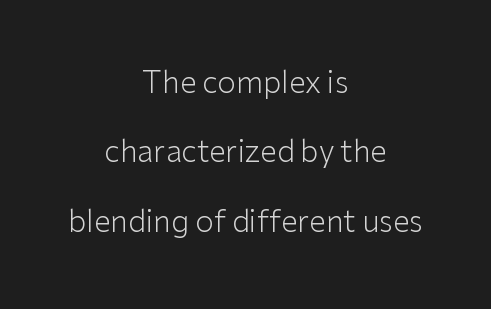
{"serif": "no", "italic": "no", "bold": "no", "weight": "light", "width": "normal", "stroke_contrast": "low", "x_height": "medium", "monospaced": "no", "underline": "no", "align": "center", "line_spacing": "loose", "line_spacing_ratio": 2.31, "letter_spacing": "normal", "letter_spacing_em": 0.0, "glyph_px": 30}
